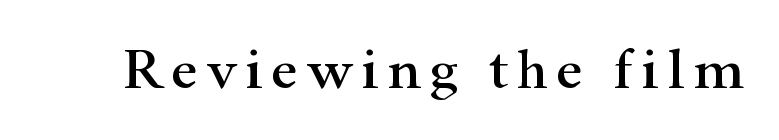
The image shows 59 px wide serif type, upright; set not underlined; high stroke contrast and a small x-height.
